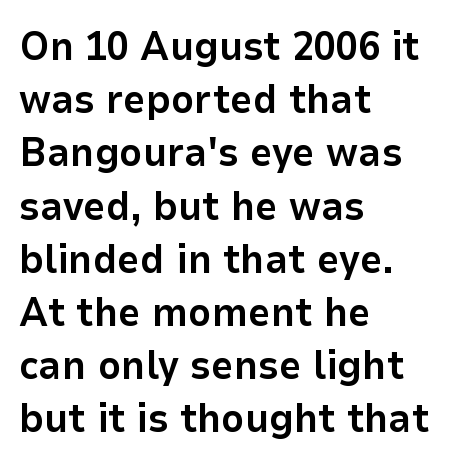
Q: Is the text bold? A: Yes.
Q: Is the text italic (slanted)? A: No, it is upright.
Q: Is the typeface a serif or a sans-serif typeface? A: Sans-serif.
Q: Is the text underlined? A: No.
Q: How is the paragraph aligned? A: Left-aligned.
Q: Is the spacing between letters normal or unusually wide? A: Normal.
Q: Is the spacing between lines tight, normal or loose? A: Normal.
Q: Width (condensed, normal, or wide)? A: Normal.
Q: Stroke contrast? A: Low.
Q: x-height? A: Medium.
Q: Monospaced? A: No.
